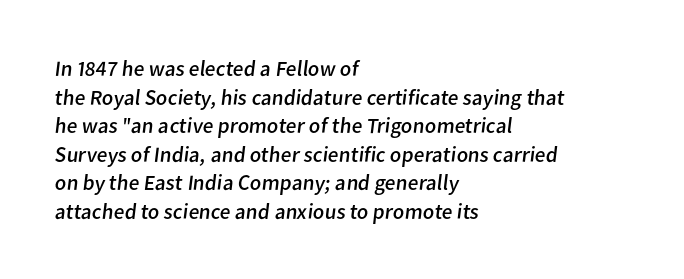
{"bold": "no", "underline": "no", "align": "left", "line_spacing": "normal", "line_spacing_ratio": 1.3, "letter_spacing": "normal", "letter_spacing_em": 0.0, "glyph_px": 22}
